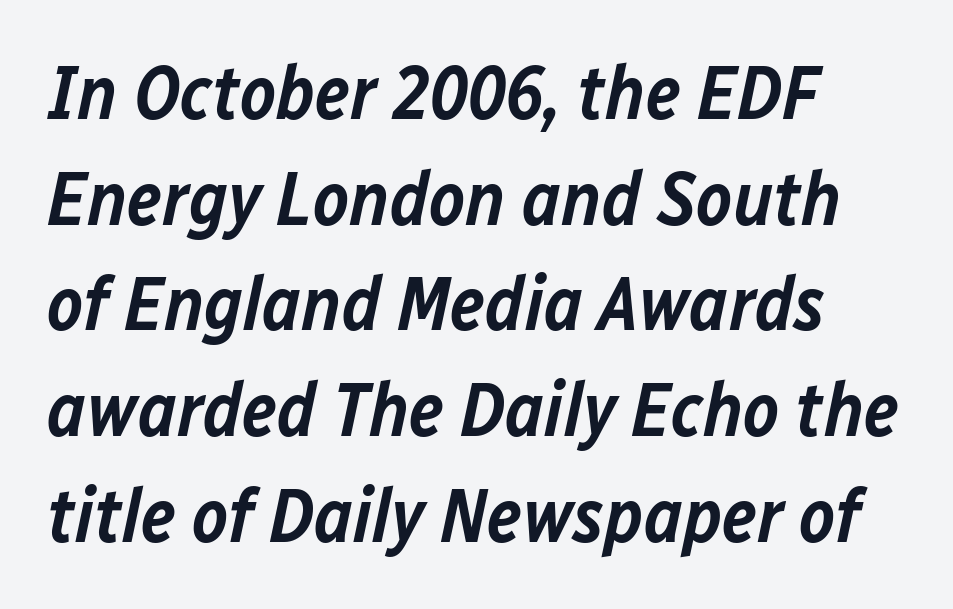
{"italic": "yes", "lean": "right", "slant_degrees": 12, "bold": "semi", "weight": "semibold", "width": "normal", "stroke_contrast": "low", "x_height": "medium", "monospaced": "no", "underline": "no", "align": "left", "line_spacing": "normal", "line_spacing_ratio": 1.39, "letter_spacing": "normal", "letter_spacing_em": 0.0, "glyph_px": 76}
